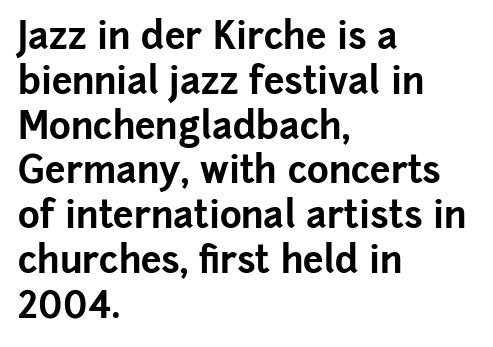
Note the varied advance widths — an 'i' is clearly narrower than an 'm'. Tall strokes in this sample are plumb rather than angled. The face used here is rendered with its standard letterfit. Which margin do the lines hug? The left one — the right edge is uneven. Each letter's strokes conclude bluntly, with no projecting serifs. Descender tails drop into unmarked territory.
